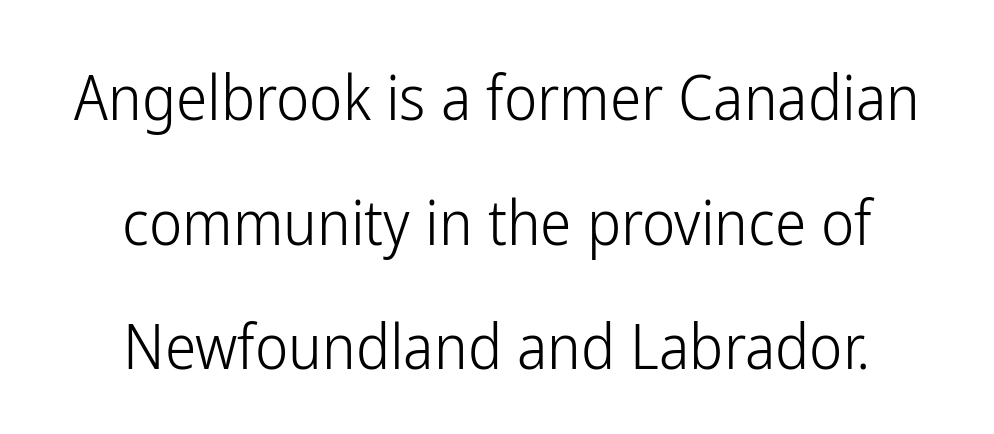
Q: Is the text bold? A: No.
Q: Is the text italic (slanted)? A: No, it is upright.
Q: Is the typeface a serif or a sans-serif typeface? A: Sans-serif.
Q: Is the text underlined? A: No.
Q: How is the paragraph aligned? A: Centered.
Q: Is the spacing between letters normal or unusually wide? A: Normal.
Q: Is the spacing between lines tight, normal or loose? A: Loose.
Q: Width (condensed, normal, or wide)? A: Condensed.
Q: Stroke contrast? A: Low.
Q: x-height? A: Medium.
Q: Monospaced? A: No.
